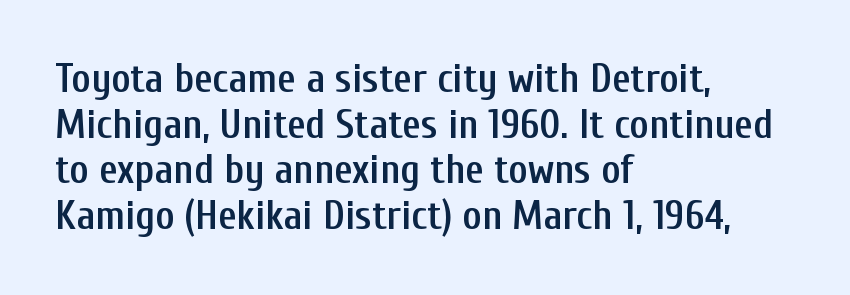
Q: Is the text bold? A: Semi-bold.
Q: Is the text italic (slanted)? A: No, it is upright.
Q: Is the typeface a serif or a sans-serif typeface? A: Sans-serif.
Q: Is the text underlined? A: No.
Q: How is the paragraph aligned? A: Left-aligned.
Q: Is the spacing between letters normal or unusually wide? A: Normal.
Q: Is the spacing between lines tight, normal or loose? A: Tight.
Q: Width (condensed, normal, or wide)? A: Condensed.
Q: Stroke contrast? A: Low.
Q: x-height? A: Medium.
Q: Monospaced? A: No.
